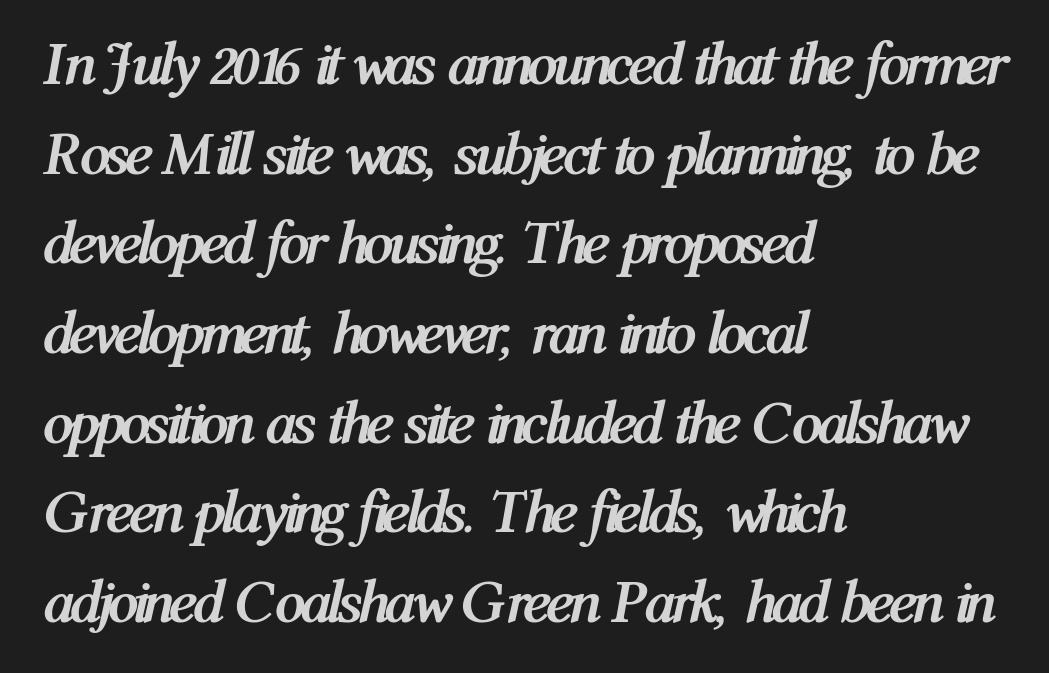
Q: Is the text bold? A: Yes.
Q: Is the text italic (slanted)? A: Yes, it leans right by about 12 degrees.
Q: Is the text underlined? A: No.
Q: How is the paragraph aligned? A: Left-aligned.
Q: Is the spacing between letters normal or unusually wide? A: Normal.
Q: Is the spacing between lines tight, normal or loose? A: Normal.
Q: Width (condensed, normal, or wide)? A: Condensed.
Q: Stroke contrast? A: Medium.
Q: x-height? A: Medium.
Q: Monospaced? A: No.
